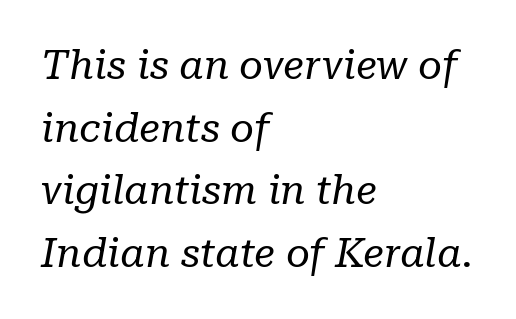
Q: Is the text bold? A: No.
Q: Is the text italic (slanted)? A: Yes, it leans right by about 10 degrees.
Q: Is the typeface a serif or a sans-serif typeface? A: Serif.
Q: Is the text underlined? A: No.
Q: How is the paragraph aligned? A: Left-aligned.
Q: Is the spacing between letters normal or unusually wide? A: Normal.
Q: Is the spacing between lines tight, normal or loose? A: Normal.
Q: Width (condensed, normal, or wide)? A: Normal.
Q: Stroke contrast? A: Low.
Q: x-height? A: Medium.
Q: Monospaced? A: No.
